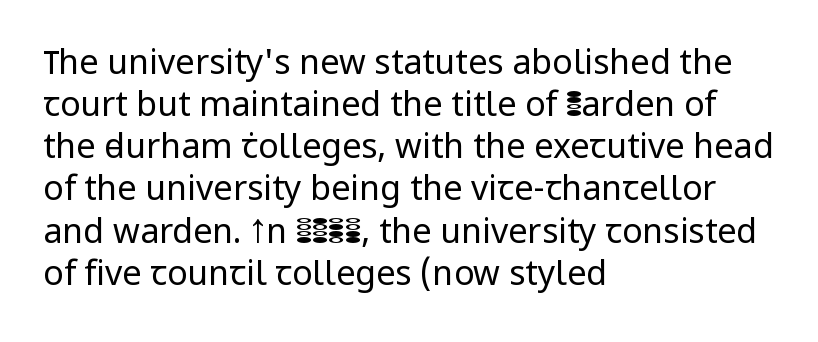
The image shows 34 px regular-weight sans-serif type, upright; set left-aligned, line spacing 1.24x, normal letter spacing, not underlined; low stroke contrast and a medium x-height.
